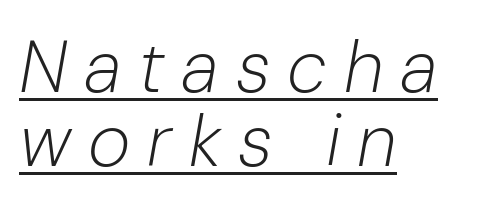
A light-to-regular cut is what we see here. Whoever set this chose condensed vertical rhythm over breathing room. Emphasis is given by a line drawn under the lettering. The passage shown is typed in a proportional face where columns would drift. Posture: slanted. Letter spacing: wide.
